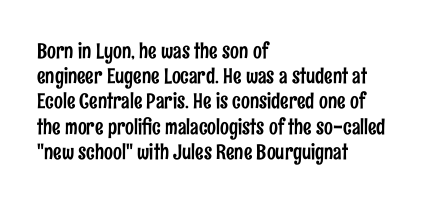
Q: Is the text italic (slanted)? A: No, it is upright.
Q: Is the text underlined? A: No.
Q: How is the paragraph aligned? A: Left-aligned.
Q: Is the spacing between letters normal or unusually wide? A: Normal.
